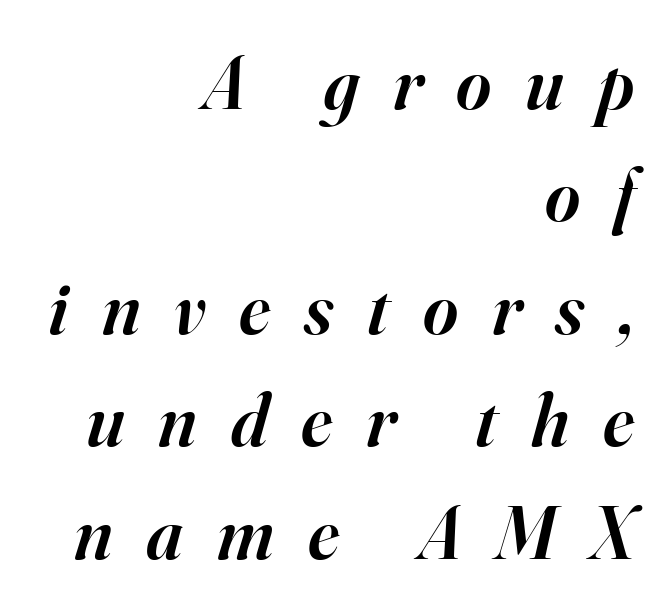
These lines stack with their right ends in a neat column. No word sits above an underline. Observe the serifs anchoring each vertical stroke in this sample. Here the designer chose a conventional face with non-uniform glyph widths. A fair bit of extra ink — the face is semibold, not bold. When letters slant like this, we call the style italic.
